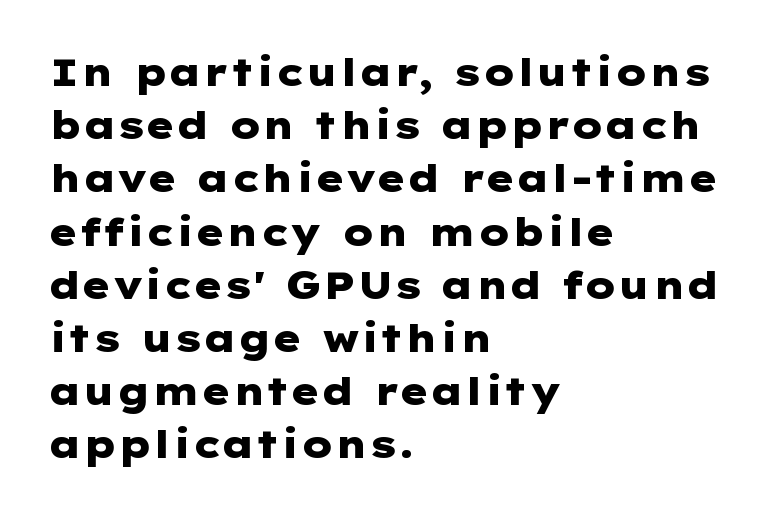
The image shows 38 px heavy, wide sans-serif type, upright; set left-aligned, normal line spacing (1.4x), normal letter spacing, not underlined; low stroke contrast and a medium x-height.
